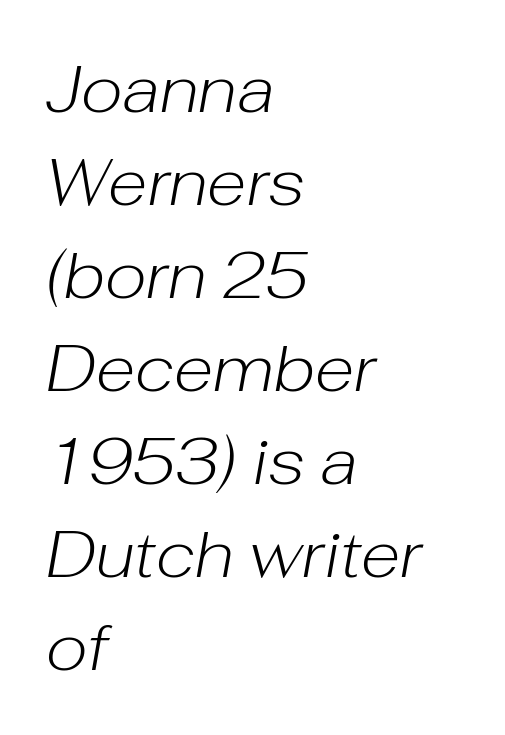
{"italic": "yes", "lean": "right", "slant_degrees": 10, "bold": "no", "weight": "light", "width": "normal", "stroke_contrast": "low", "x_height": "medium", "monospaced": "no", "underline": "no", "align": "left", "line_spacing": "normal", "line_spacing_ratio": 1.43, "letter_spacing": "normal", "letter_spacing_em": 0.0, "glyph_px": 65}
